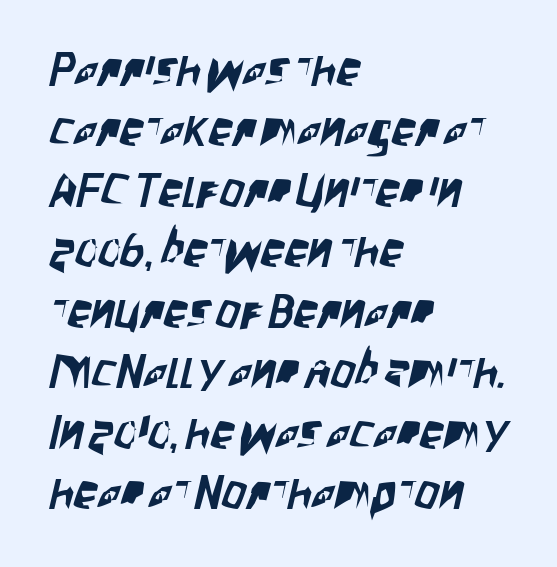
Q: Is the typeface a serif or a sans-serif typeface? A: Sans-serif.
Q: Is the text underlined? A: No.
Q: How is the paragraph aligned? A: Left-aligned.
Q: Is the spacing between letters normal or unusually wide? A: Normal.
Q: Is the spacing between lines tight, normal or loose? A: Normal.
Q: Width (condensed, normal, or wide)? A: Condensed.
Q: Stroke contrast? A: Low.
Q: x-height? A: Large.
Q: Monospaced? A: No.
